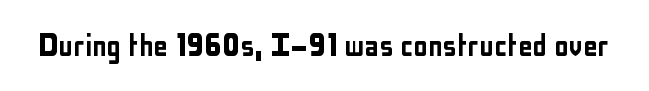
Q: Is the text italic (slanted)? A: No, it is upright.
Q: Is the typeface a serif or a sans-serif typeface? A: Sans-serif.
Q: Is the text underlined? A: No.
Q: Is the spacing between letters normal or unusually wide? A: Normal.
Q: Width (condensed, normal, or wide)? A: Condensed.
Q: Stroke contrast? A: Low.
Q: x-height? A: Medium.
Q: Monospaced? A: No.
